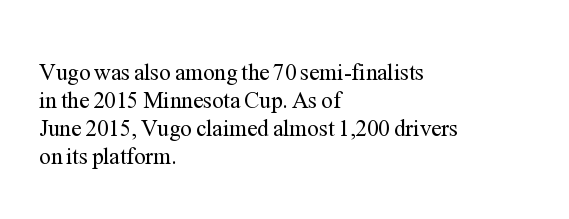
Every stem runs plumb, perpendicular to the baseline. Layout note: lines flush left. Decoration check: the copy has no underline. Short note: letters normally spaced.
